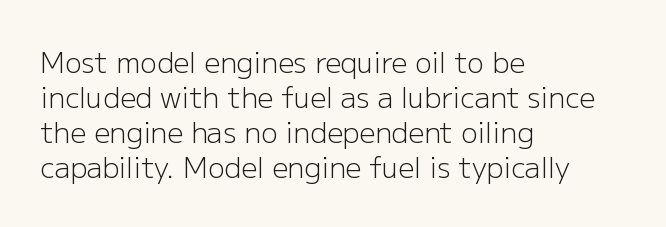
{"serif": "no", "italic": "no", "bold": "no", "weight": "light", "width": "normal", "stroke_contrast": "low", "x_height": "medium", "monospaced": "no", "underline": "no", "align": "left", "line_spacing": "normal", "line_spacing_ratio": 1.25, "letter_spacing": "normal", "letter_spacing_em": 0.0, "glyph_px": 28}
